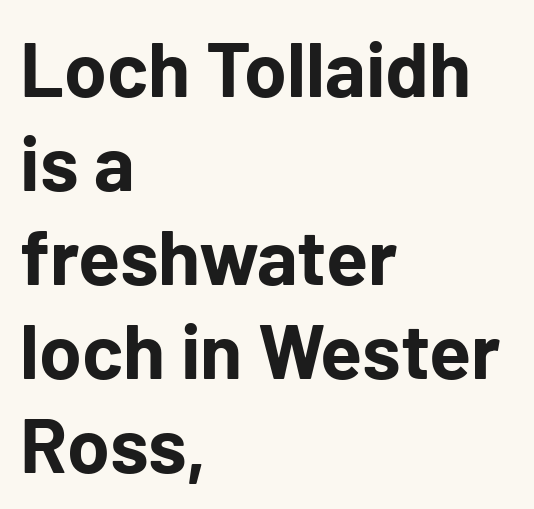
Q: Is the text bold? A: Yes.
Q: Is the text italic (slanted)? A: No, it is upright.
Q: Is the typeface a serif or a sans-serif typeface? A: Sans-serif.
Q: Is the text underlined? A: No.
Q: How is the paragraph aligned? A: Left-aligned.
Q: Is the spacing between letters normal or unusually wide? A: Normal.
Q: Width (condensed, normal, or wide)? A: Normal.
Q: Stroke contrast? A: Low.
Q: x-height? A: Medium.
Q: Monospaced? A: No.
